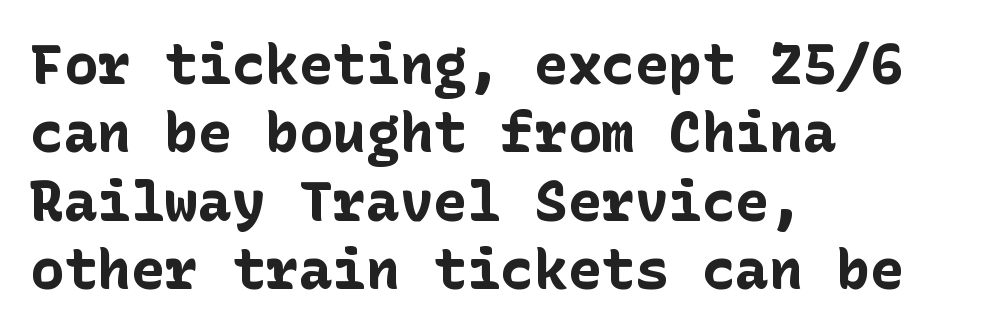
The image shows 56 px bold sans-serif type, upright; set left-aligned, line spacing 1.22x, normal letter spacing, not underlined; low stroke contrast and a medium x-height.
